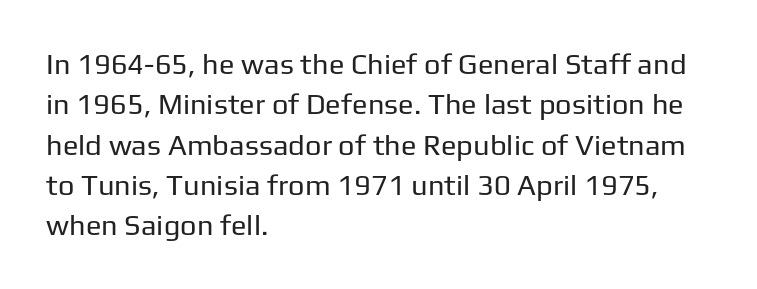
The image shows 29 px regular-weight sans-serif type, upright; set left-aligned, normal line spacing (1.39x), normal letter spacing, not underlined; low stroke contrast and a medium x-height.
